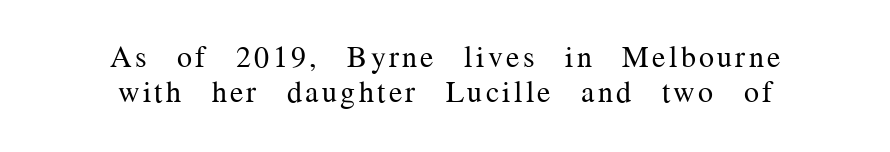
Q: Is the text bold? A: No.
Q: Is the text italic (slanted)? A: No, it is upright.
Q: Is the typeface a serif or a sans-serif typeface? A: Serif.
Q: Is the text underlined? A: No.
Q: How is the paragraph aligned? A: Centered.
Q: Width (condensed, normal, or wide)? A: Normal.
Q: Stroke contrast? A: Medium.
Q: x-height? A: Medium.
Q: Monospaced? A: No.
